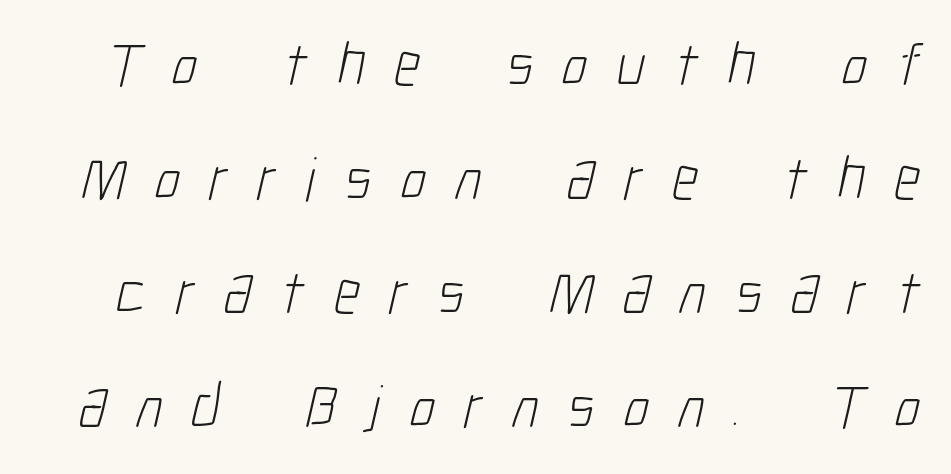
{"serif": "no", "bold": "no", "weight": "light", "width": "condensed", "stroke_contrast": "low", "x_height": "medium", "monospaced": "no", "underline": "no", "line_spacing_ratio": 1.84, "letter_spacing": "wide", "letter_spacing_em": 0.47, "glyph_px": 62}
